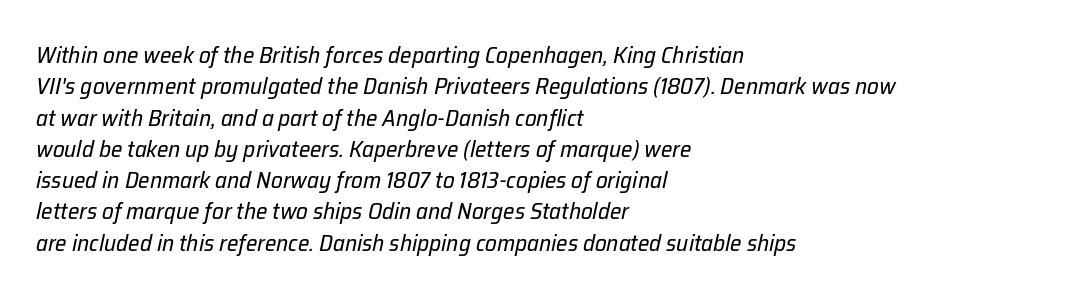
Q: Is the text bold? A: No.
Q: Is the text italic (slanted)? A: Yes, it leans right by about 12 degrees.
Q: Is the text underlined? A: No.
Q: How is the paragraph aligned? A: Left-aligned.
Q: Is the spacing between letters normal or unusually wide? A: Normal.
Q: Is the spacing between lines tight, normal or loose? A: Normal.
